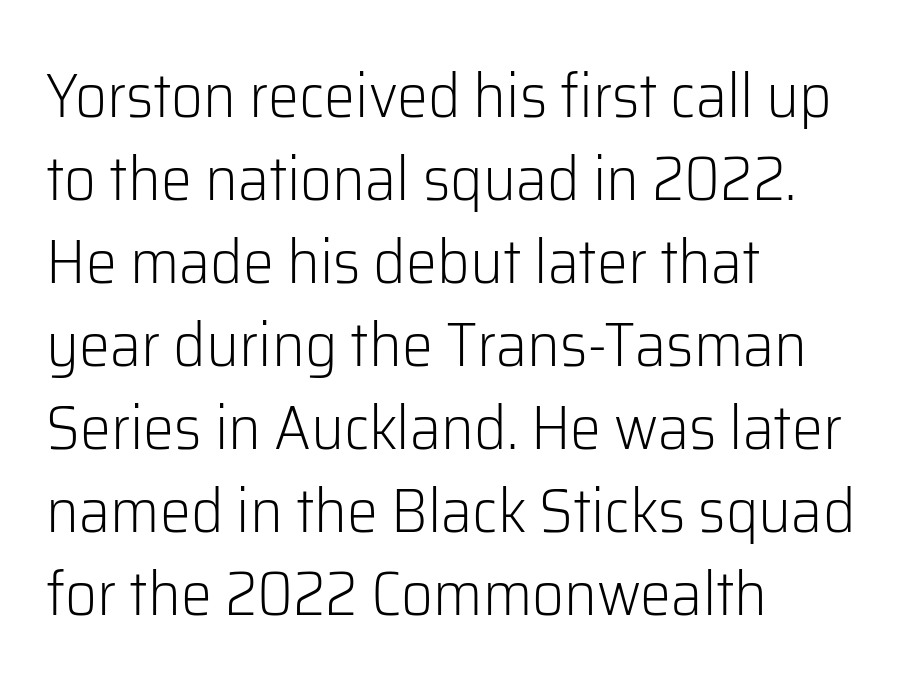
Q: Is the text bold? A: No.
Q: Is the text italic (slanted)? A: No, it is upright.
Q: Is the typeface a serif or a sans-serif typeface? A: Sans-serif.
Q: Is the text underlined? A: No.
Q: How is the paragraph aligned? A: Left-aligned.
Q: Is the spacing between letters normal or unusually wide? A: Normal.
Q: Is the spacing between lines tight, normal or loose? A: Normal.
Q: Width (condensed, normal, or wide)? A: Normal.
Q: Stroke contrast? A: Low.
Q: x-height? A: Medium.
Q: Monospaced? A: No.
